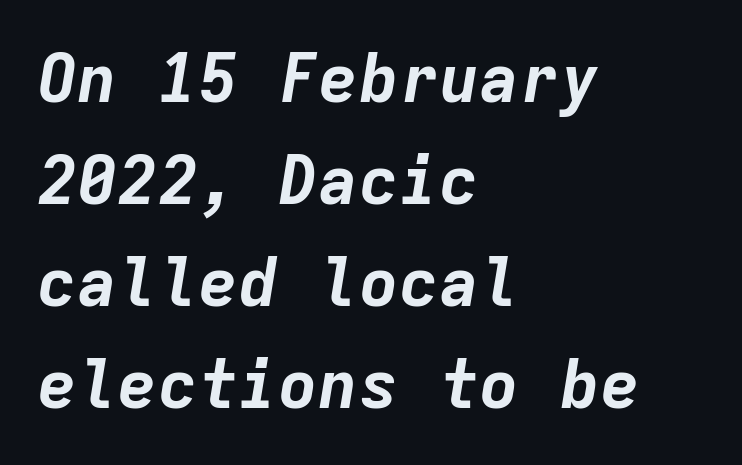
The image shows 67 px bold type, italic (leaning right), monospaced; set left-aligned, normal line spacing (1.52x), normal letter spacing, not underlined; low stroke contrast and a medium x-height.
